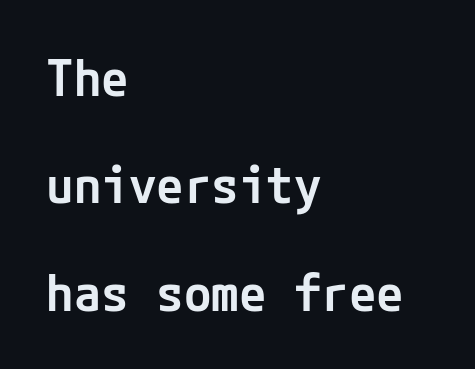
The image shows 50 px semibold sans-serif type, upright; set left-aligned, loose line spacing (2.15x), normal letter spacing, not underlined; low stroke contrast and a medium x-height.
